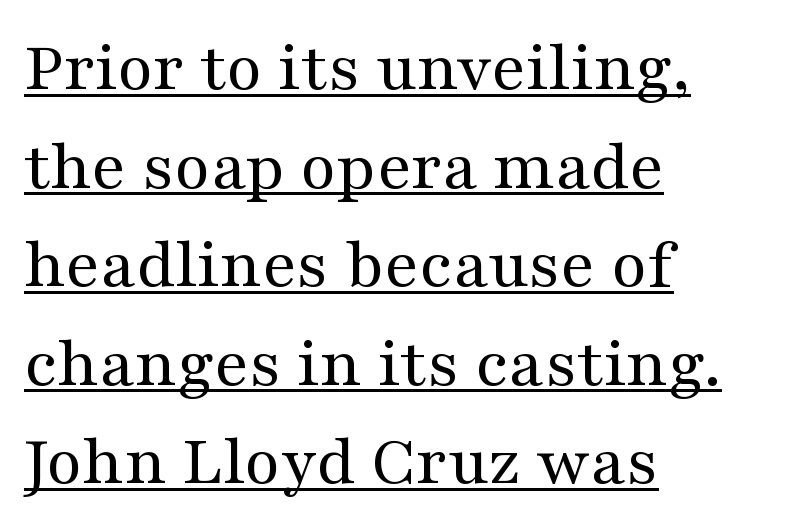
{"serif": "yes", "italic": "no", "bold": "no", "weight": "regular", "width": "wide", "stroke_contrast": "medium", "x_height": "medium", "monospaced": "no", "underline": "yes", "align": "left", "line_spacing": "normal", "line_spacing_ratio": 1.35, "letter_spacing": "normal", "letter_spacing_em": 0.0, "glyph_px": 73}
